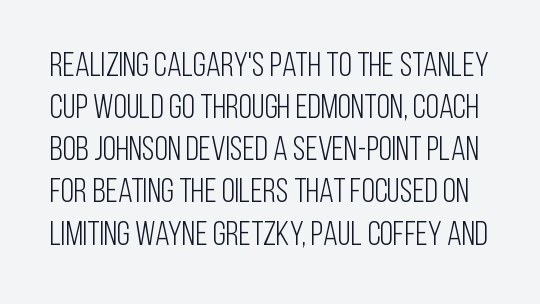
The image shows 34 px light, condensed sans-serif type, upright; set line spacing 1.24x, normal letter spacing, not underlined; low stroke contrast and a large x-height.
